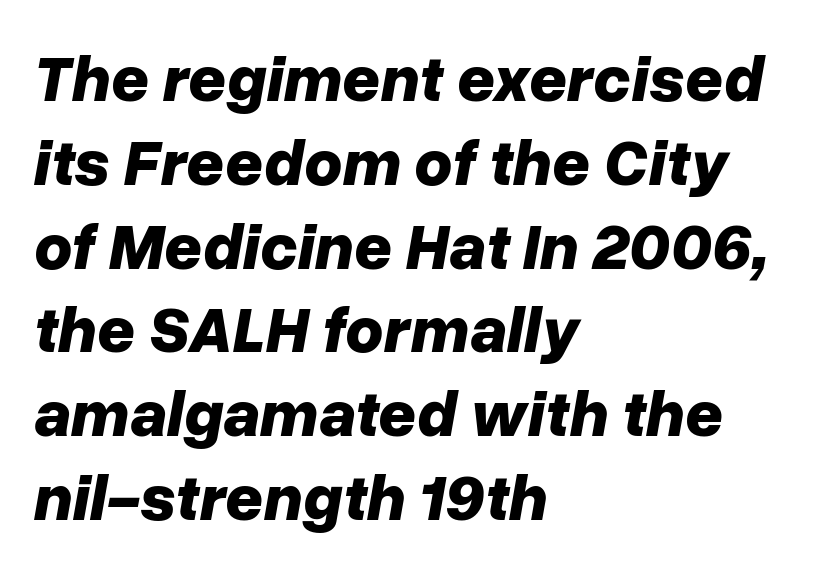
Q: Is the text bold? A: Yes.
Q: Is the text italic (slanted)? A: Yes, it leans right by about 10 degrees.
Q: Is the text underlined? A: No.
Q: How is the paragraph aligned? A: Left-aligned.
Q: Is the spacing between letters normal or unusually wide? A: Normal.
Q: Is the spacing between lines tight, normal or loose? A: Normal.
Q: Width (condensed, normal, or wide)? A: Normal.
Q: Stroke contrast? A: Low.
Q: x-height? A: Medium.
Q: Monospaced? A: No.
